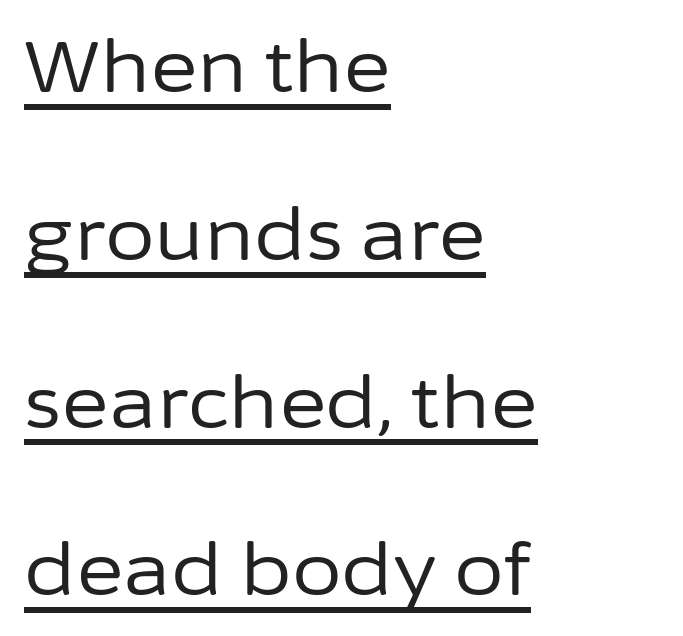
This reads as an unemphasized weight, regular at the heaviest. A continuous stroke trails under the words, as in a hyperlink. The face used here is a sans, in the tradition of grotesques and geometrics. Think of a printed novel: that variable character pitch is what you see here. You could fit nearly another row in the gap between these rows. If you drew a ruler down the left edge, every line would touch it.
